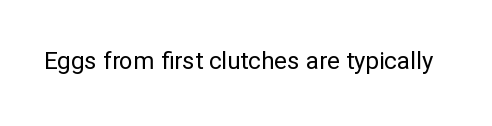
The image shows 24 px text type, upright; set normal letter spacing, not underlined.
